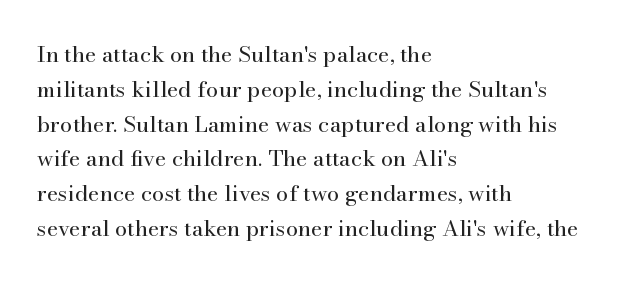
{"italic": "no", "bold": "no", "underline": "no", "align": "left", "line_spacing": "normal", "line_spacing_ratio": 1.58, "letter_spacing": "normal", "letter_spacing_em": 0.0, "glyph_px": 22}
